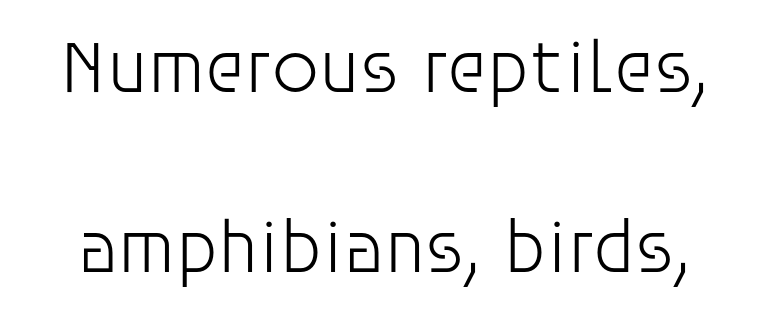
Q: Is the text bold? A: No.
Q: Is the text italic (slanted)? A: No, it is upright.
Q: Is the typeface a serif or a sans-serif typeface? A: Sans-serif.
Q: Is the text underlined? A: No.
Q: Is the spacing between letters normal or unusually wide? A: Normal.
Q: Is the spacing between lines tight, normal or loose? A: Loose.
Q: Width (condensed, normal, or wide)? A: Normal.
Q: Stroke contrast? A: Low.
Q: x-height? A: Large.
Q: Monospaced? A: No.
